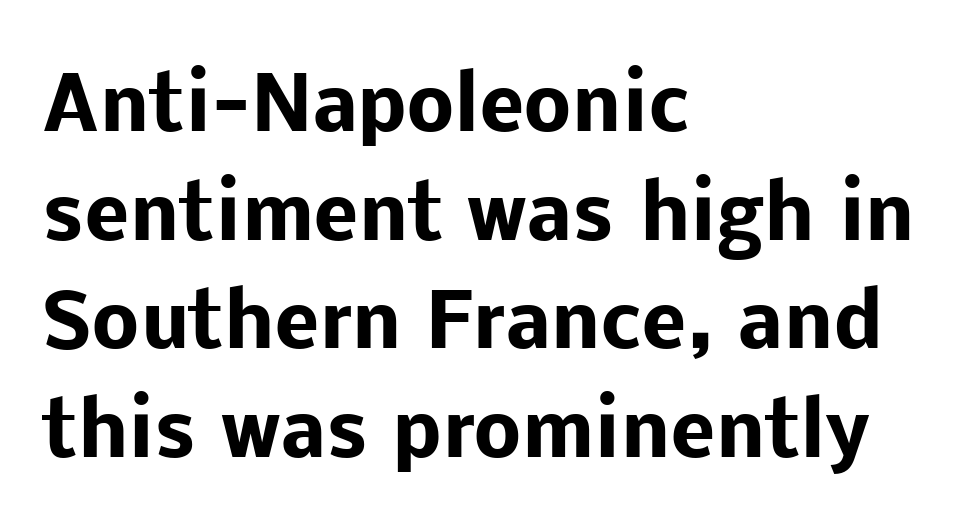
The image shows 75 px heavy sans-serif type, upright; set left-aligned, normal line spacing (1.45x), normal letter spacing, not underlined; low stroke contrast and a medium x-height.
